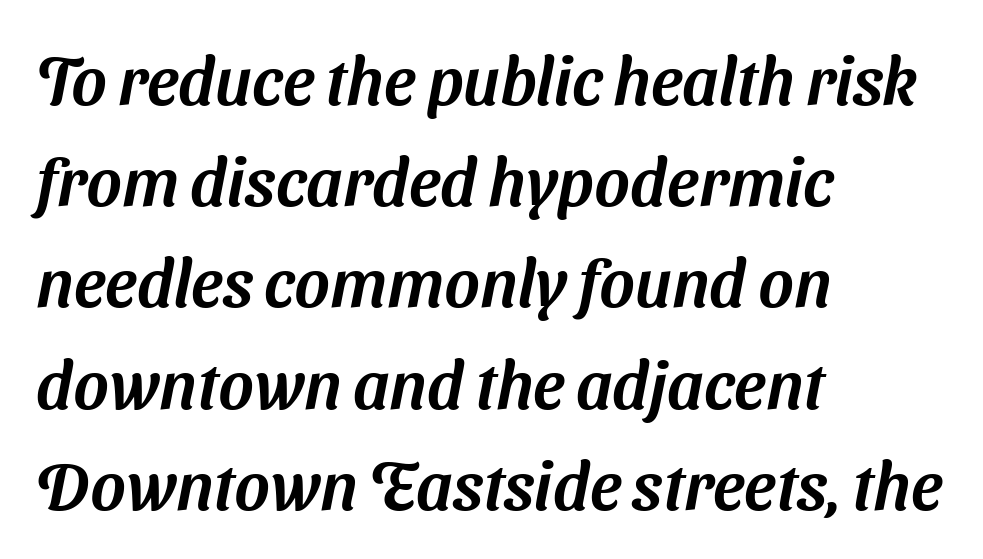
{"serif": "no", "width": "normal", "stroke_contrast": "medium", "x_height": "medium", "monospaced": "no", "underline": "no", "align": "left", "line_spacing": "normal", "line_spacing_ratio": 1.51, "letter_spacing": "normal", "letter_spacing_em": 0.0, "glyph_px": 67}
